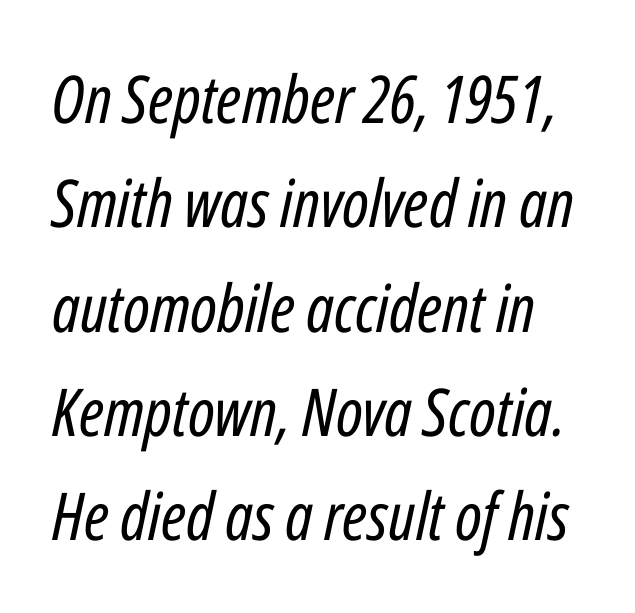
The image shows 66 px regular-weight, condensed type, italic (leaning right); set normal line spacing (1.58x), normal letter spacing, not underlined; low stroke contrast and a medium x-height.
